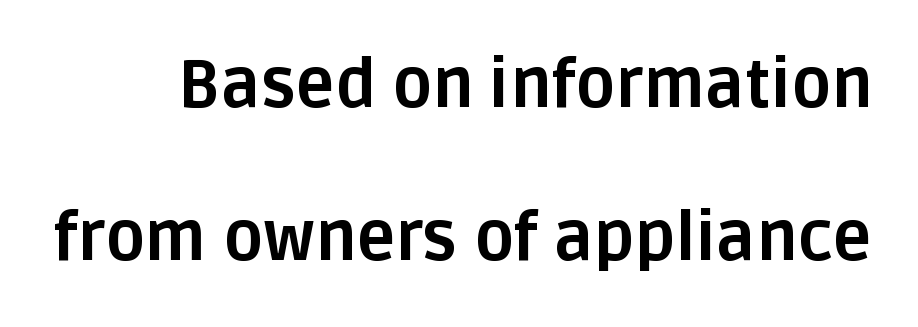
The image shows 66 px bold sans-serif type, upright; set loose line spacing (2.32x), normal letter spacing, not underlined; low stroke contrast and a large x-height.
